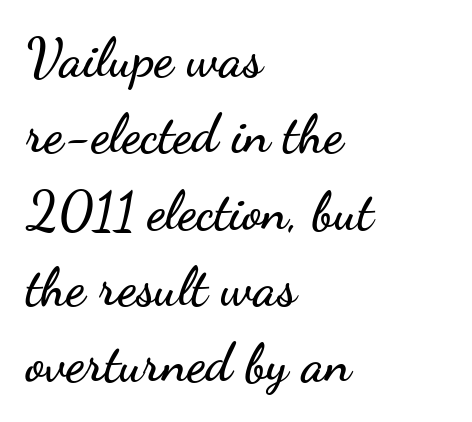
The letters carry no serifs — their stems end cleanly without finishing strokes. Interline gaps are of average width in this sample. Notice how the passage keeps a crisp vertical edge on the left only. Each word holds together tightly as a unit, with standard inter-letter gaps.
